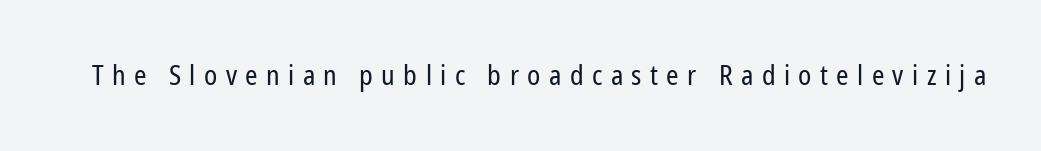
The passage shown is typed in a proportional face where columns would drift. The space beneath each line is pristine and unruled. The tracking jumps out immediately: characters are airy and widely separated. In terms of letterform style, serifs are entirely absent.
